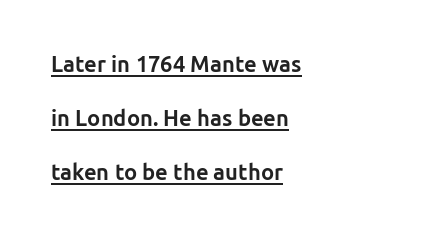
The image shows 22 px bold type, upright; set left-aligned, loose line spacing (2.45x), normal letter spacing, underlined.
